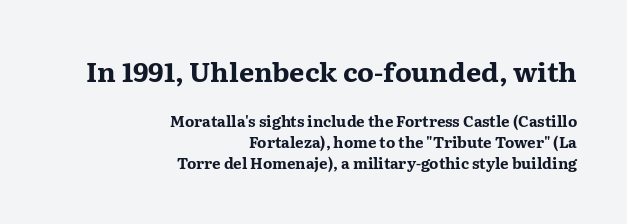
The image shows 27 px bold type, upright; set right-aligned, normal line spacing (1.39x), normal letter spacing, not underlined; the first (top) block is 1.8x larger.
